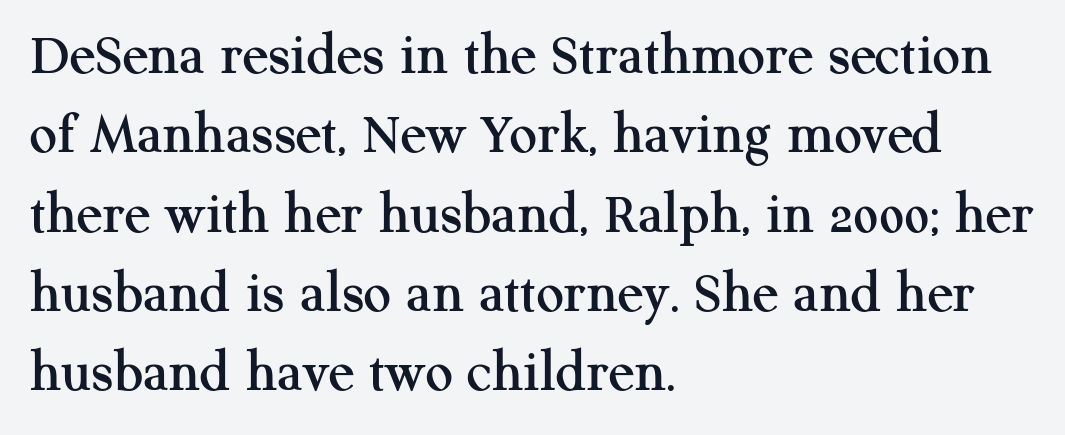
A roman cut, with each character standing at attention. Words appear dense and cohesive because spacing is normal. Examine the stroke ends and you'll spot serifs. Letters rest on an invisible, unmarked baseline. Does the leading feel generous? No, just average. Varying glyph widths throughout — classic text-font behaviour.
